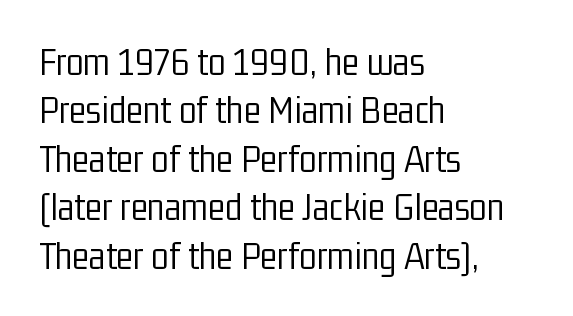
Q: Is the text bold? A: No.
Q: Is the text italic (slanted)? A: No, it is upright.
Q: Is the typeface a serif or a sans-serif typeface? A: Sans-serif.
Q: Is the text underlined? A: No.
Q: How is the paragraph aligned? A: Left-aligned.
Q: Is the spacing between letters normal or unusually wide? A: Normal.
Q: Width (condensed, normal, or wide)? A: Condensed.
Q: Stroke contrast? A: Low.
Q: x-height? A: Medium.
Q: Monospaced? A: No.
